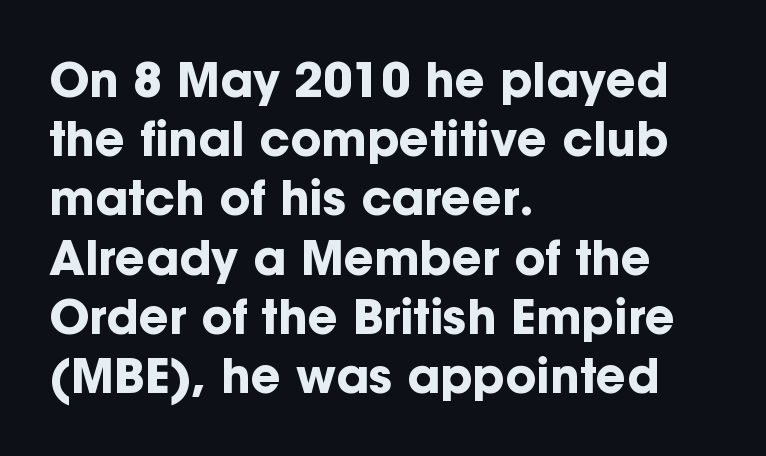
The lines are quadded left. These lines were composed using upright roman letters. In terms of letterspacing, this is plain default setting. Looks like regular typesetting: each glyph gets only the width it needs. Regarding leading, the lines here are spaced in the standard way. A bare baseline throughout the passage.
